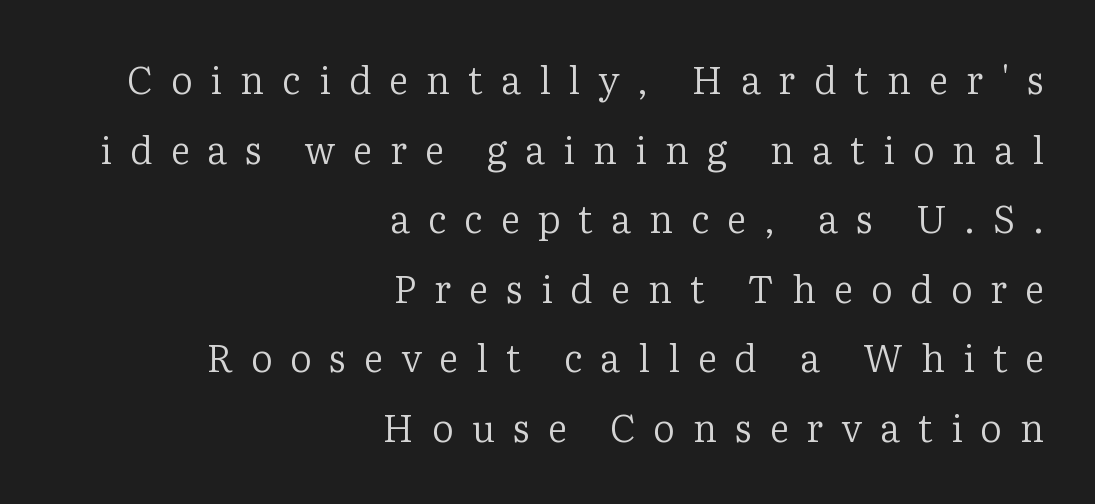
{"serif": "yes", "italic": "no", "bold": "no", "weight": "regular", "width": "normal", "stroke_contrast": "low", "x_height": "medium", "monospaced": "no", "underline": "no", "align": "right", "line_spacing_ratio": 1.83, "letter_spacing": "wide", "letter_spacing_em": 0.47, "glyph_px": 38}
